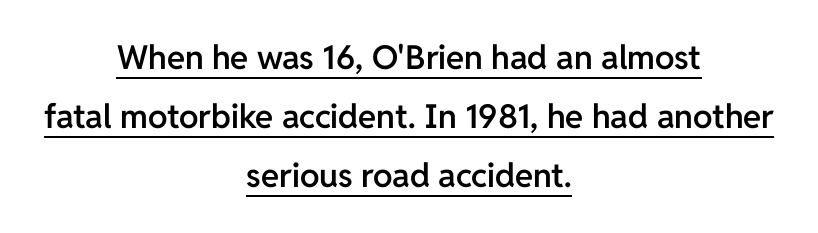
The image shows 33 px semibold sans-serif type, upright; set centered, line spacing 1.79x, normal letter spacing, underlined; low stroke contrast and a medium x-height.
